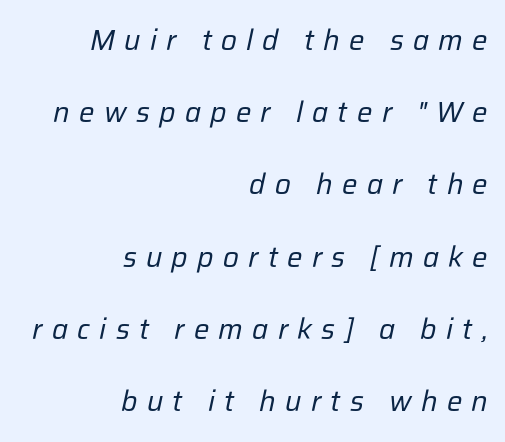
Q: Is the text bold? A: No.
Q: Is the text italic (slanted)? A: Yes, it leans right by about 12 degrees.
Q: Is the text underlined? A: No.
Q: How is the paragraph aligned? A: Right-aligned.
Q: Is the spacing between letters normal or unusually wide? A: Unusually wide.
Q: Is the spacing between lines tight, normal or loose? A: Loose.
Q: Width (condensed, normal, or wide)? A: Normal.
Q: Stroke contrast? A: Low.
Q: x-height? A: Medium.
Q: Monospaced? A: No.
